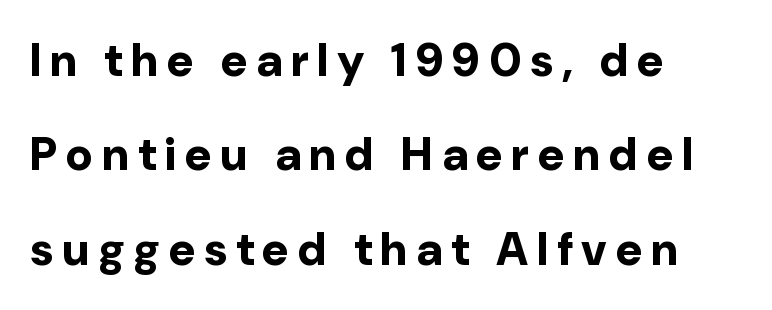
{"serif": "no", "italic": "no", "bold": "yes", "weight": "bold", "width": "normal", "stroke_contrast": "low", "x_height": "medium", "monospaced": "no", "underline": "no", "align": "left", "line_spacing": "loose", "line_spacing_ratio": 2.05, "glyph_px": 46}
